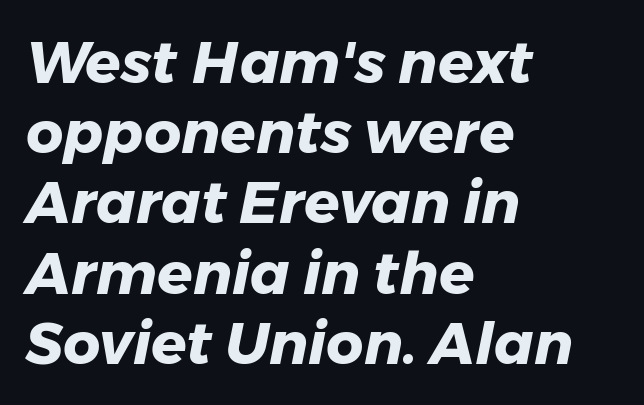
Pretty heavy lettering here — definitely bold. The text carries the slant typical of an italic or oblique font. Is this a fixed-width face? No — the glyphs have proportional, varying widths. Underlining? Definitely not there.
